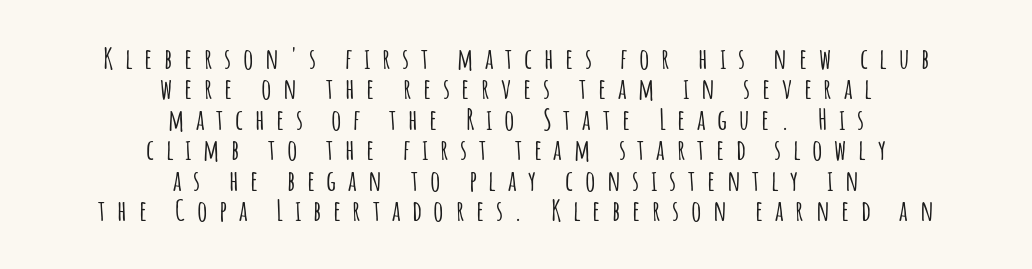
The image shows 29 px condensed sans-serif type, upright; set centered, tight line spacing (1.05x), unusually wide letter spacing (+0.4 em), not underlined; low stroke contrast and a large x-height.
